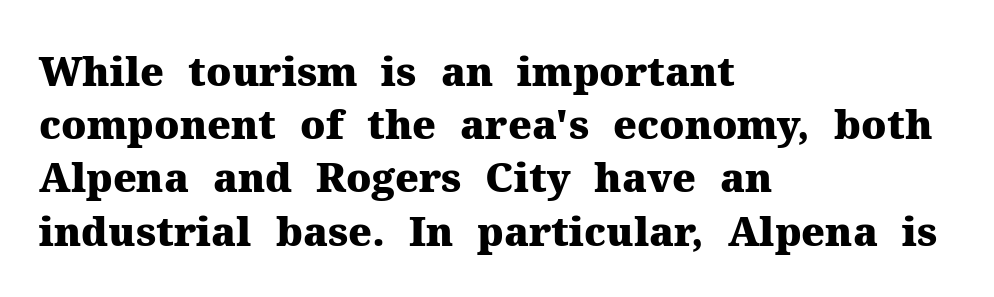
{"serif": "yes", "italic": "no", "bold": "yes", "weight": "heavy", "width": "normal", "stroke_contrast": "medium", "x_height": "medium", "monospaced": "no", "underline": "no", "align": "left", "line_spacing": "normal", "line_spacing_ratio": 1.33, "letter_spacing": "normal", "letter_spacing_em": 0.0, "glyph_px": 40}
